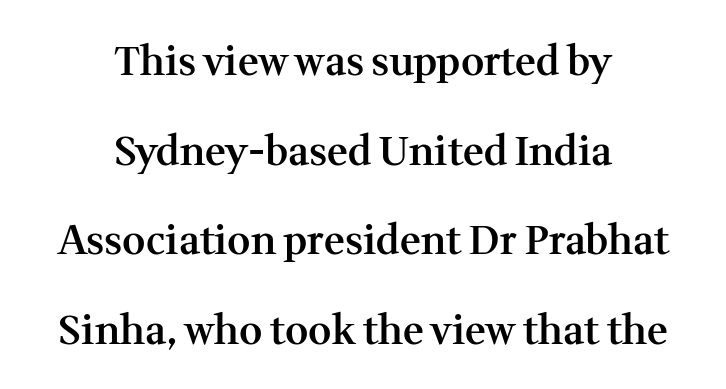
{"serif": "yes", "italic": "no", "bold": "semi", "weight": "semibold", "width": "normal", "stroke_contrast": "medium", "x_height": "medium", "monospaced": "no", "underline": "no", "align": "center", "line_spacing": "loose", "line_spacing_ratio": 2.24, "letter_spacing": "normal", "letter_spacing_em": 0.0, "glyph_px": 40}
